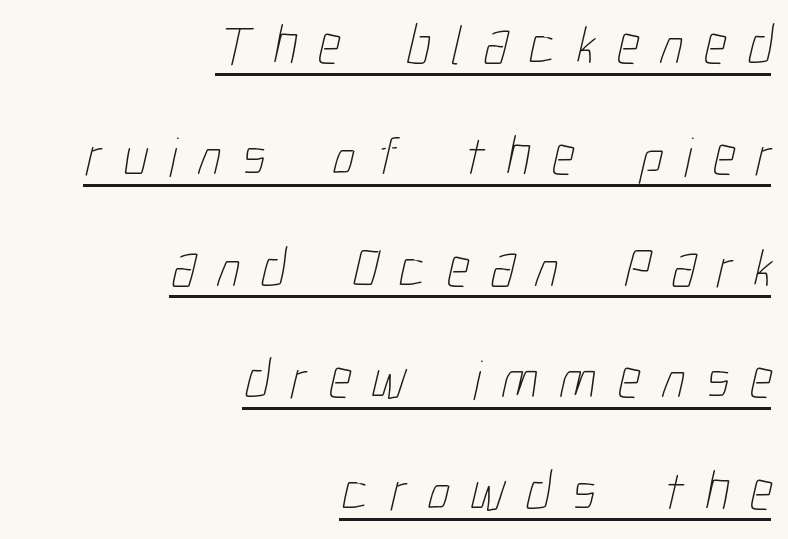
Q: Is the text bold? A: No.
Q: Is the text underlined? A: Yes.
Q: How is the paragraph aligned? A: Right-aligned.
Q: Is the spacing between letters normal or unusually wide? A: Unusually wide.
Q: Is the spacing between lines tight, normal or loose? A: Loose.
Q: Width (condensed, normal, or wide)? A: Condensed.
Q: Stroke contrast? A: Low.
Q: x-height? A: Medium.
Q: Monospaced? A: No.
